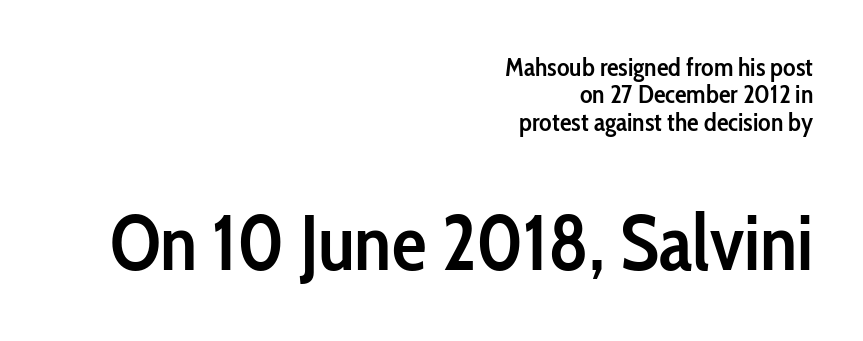
Q: Is the text bold? A: Semi-bold.
Q: Is the text italic (slanted)? A: No, it is upright.
Q: Is the typeface a serif or a sans-serif typeface? A: Sans-serif.
Q: Is the text underlined? A: No.
Q: How is the paragraph aligned? A: Right-aligned.
Q: Is the spacing between letters normal or unusually wide? A: Normal.
Q: Is the spacing between lines tight, normal or loose? A: Tight.
Q: Which block of text is set in a larger size, the first (top) or the second (bottom)? A: The second (bottom) one.
Q: Width (condensed, normal, or wide)? A: Condensed.
Q: Stroke contrast? A: Low.
Q: x-height? A: Medium.
Q: Monospaced? A: No.
